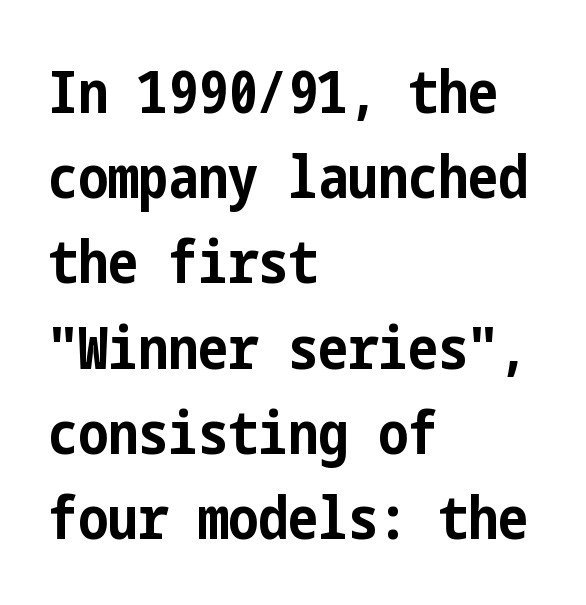
Q: Is the text bold? A: Yes.
Q: Is the text italic (slanted)? A: No, it is upright.
Q: Is the typeface a serif or a sans-serif typeface? A: Sans-serif.
Q: Is the text underlined? A: No.
Q: How is the paragraph aligned? A: Left-aligned.
Q: Is the spacing between letters normal or unusually wide? A: Normal.
Q: Is the spacing between lines tight, normal or loose? A: Normal.
Q: Width (condensed, normal, or wide)? A: Condensed.
Q: Stroke contrast? A: Low.
Q: x-height? A: Medium.
